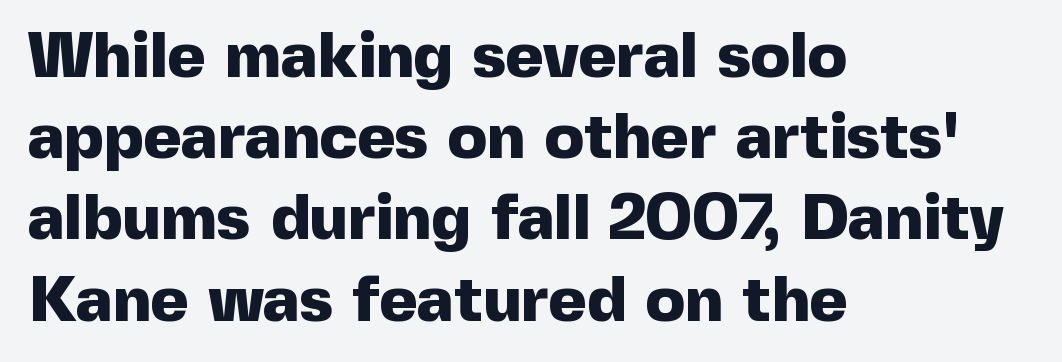
{"serif": "no", "italic": "no", "bold": "yes", "weight": "heavy", "width": "normal", "x_height": "medium", "monospaced": "no", "underline": "no", "align": "left", "line_spacing": "normal", "line_spacing_ratio": 1.25, "letter_spacing": "normal", "letter_spacing_em": 0.0, "glyph_px": 65}
